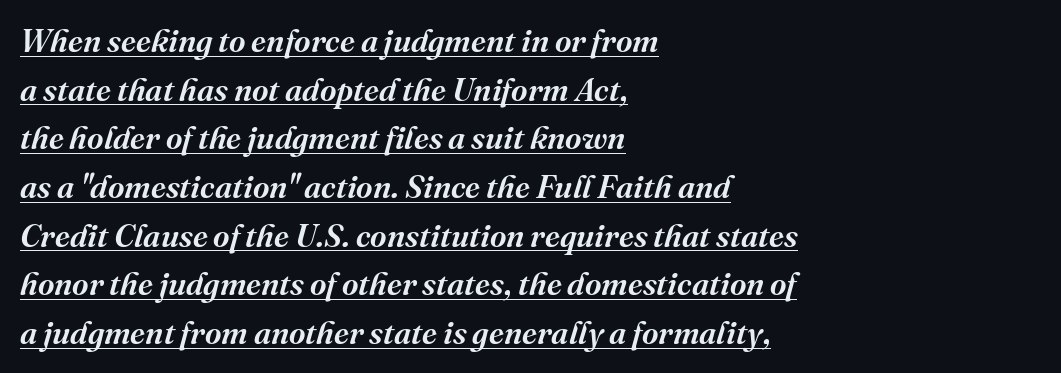
{"serif": "yes", "italic": "yes", "lean": "right", "slant_degrees": 16, "bold": "semi", "weight": "semibold", "width": "normal", "stroke_contrast": "medium", "x_height": "medium", "monospaced": "no", "underline": "yes", "align": "left", "line_spacing": "normal", "line_spacing_ratio": 1.52, "letter_spacing": "normal", "letter_spacing_em": 0.0, "glyph_px": 32}
